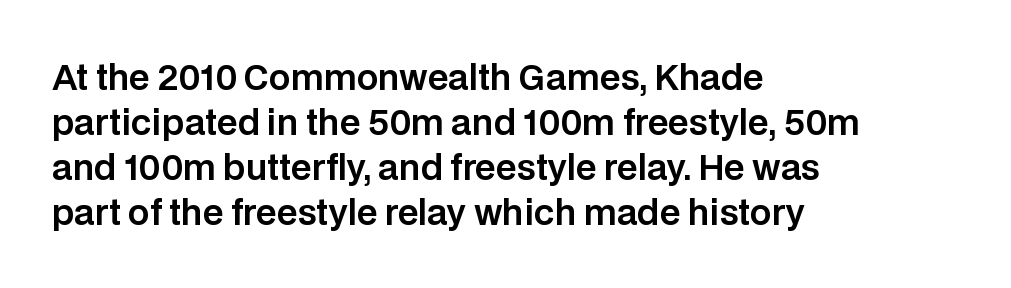
In terms of letterform style, serifs are entirely absent. The passage is arranged the way most books set body copy — flush left. Character widths vary here, with narrow letters taking less room than wide ones. Here the glyphs are tracked normally, forming tight word shapes. Lines of text with bare space underneath. Tall strokes in this sample are plumb rather than angled.
